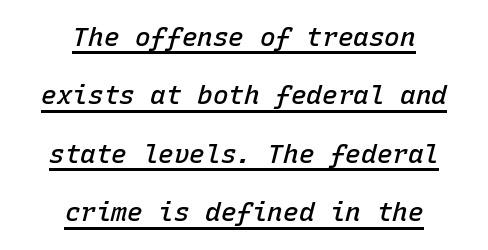
Glyph-to-glyph distance matches everyday printed text. The rendering uses the underline text-decoration. Honestly, the rows look like they've been pulled way apart. The text block is weighted toward neither margin, spreading evenly from the middle. The lettering tilts uniformly, giving the passage an italic look. This is moderately heavy type, rendered in semibold.
